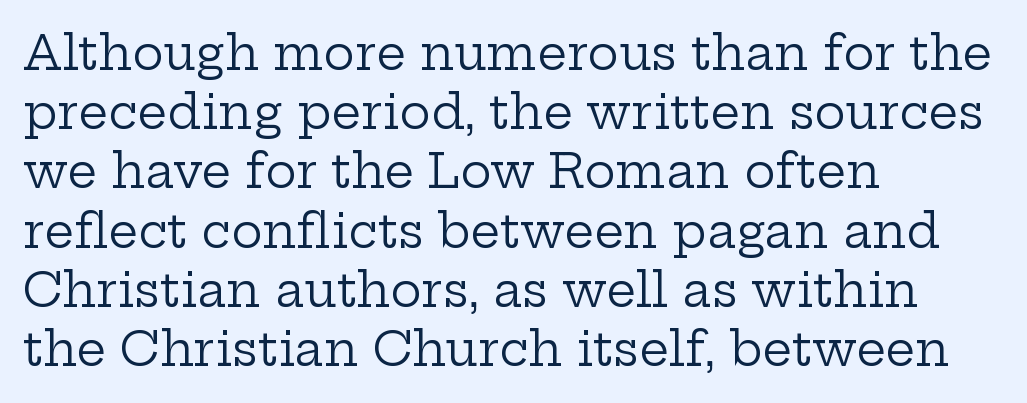
Q: Is the text bold? A: No.
Q: Is the text italic (slanted)? A: No, it is upright.
Q: Is the typeface a serif or a sans-serif typeface? A: Serif.
Q: Is the text underlined? A: No.
Q: How is the paragraph aligned? A: Left-aligned.
Q: Is the spacing between letters normal or unusually wide? A: Normal.
Q: Is the spacing between lines tight, normal or loose? A: Normal.
Q: Width (condensed, normal, or wide)? A: Wide.
Q: Stroke contrast? A: Low.
Q: x-height? A: Medium.
Q: Monospaced? A: No.
